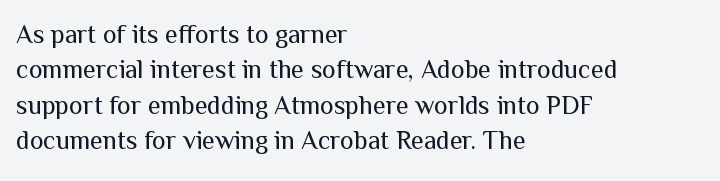
The image shows 26 px text type, upright; set left-aligned, normal line spacing (1.36x), normal letter spacing, not underlined.
